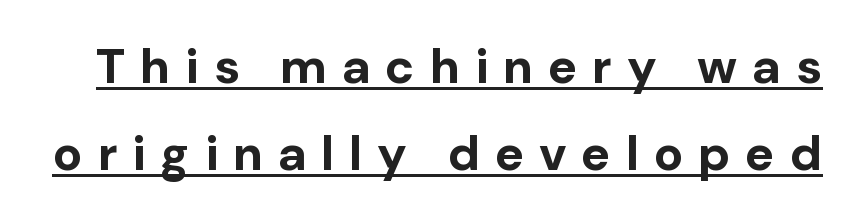
{"serif": "no", "italic": "no", "bold": "yes", "weight": "bold", "width": "normal", "stroke_contrast": "low", "x_height": "medium", "monospaced": "no", "underline": "yes", "line_spacing_ratio": 1.77, "letter_spacing": "wide", "letter_spacing_em": 0.3, "glyph_px": 49}
